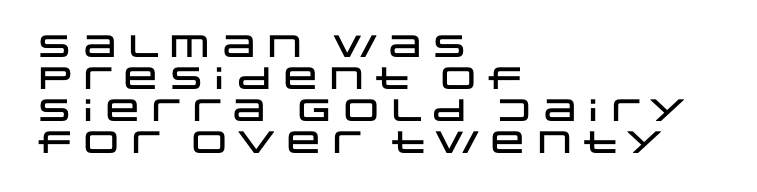
The image shows 31 px wide sans-serif type, upright; set left-aligned, tight line spacing (1.03x), normal letter spacing, not underlined; low stroke contrast and a large x-height.
